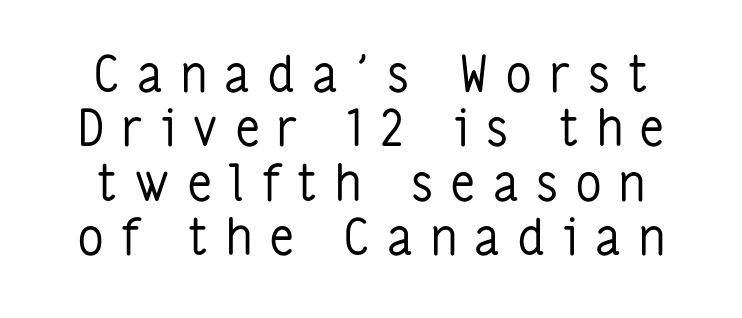
How are the letters spaced? Widely, with obvious added tracking. Serifs: no, the terminals of the letterforms are clean. Stroke mass is kept to a normal reading level or below. This sample has the flowing, uneven cadence of proportional lettering. This block would grow much taller if given ordinary leading; it's compressed now. Rule under the text: the space is simply empty.
